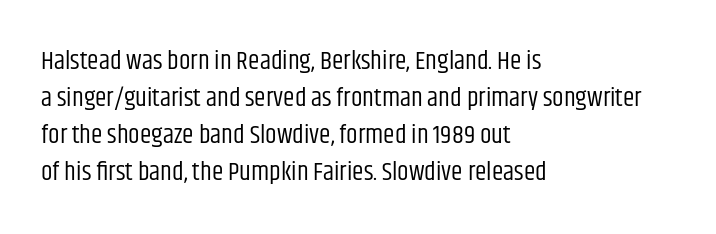
{"italic": "no", "bold": "no", "underline": "no", "align": "left", "line_spacing": "normal", "line_spacing_ratio": 1.42, "letter_spacing": "normal", "letter_spacing_em": 0.0, "glyph_px": 26}
